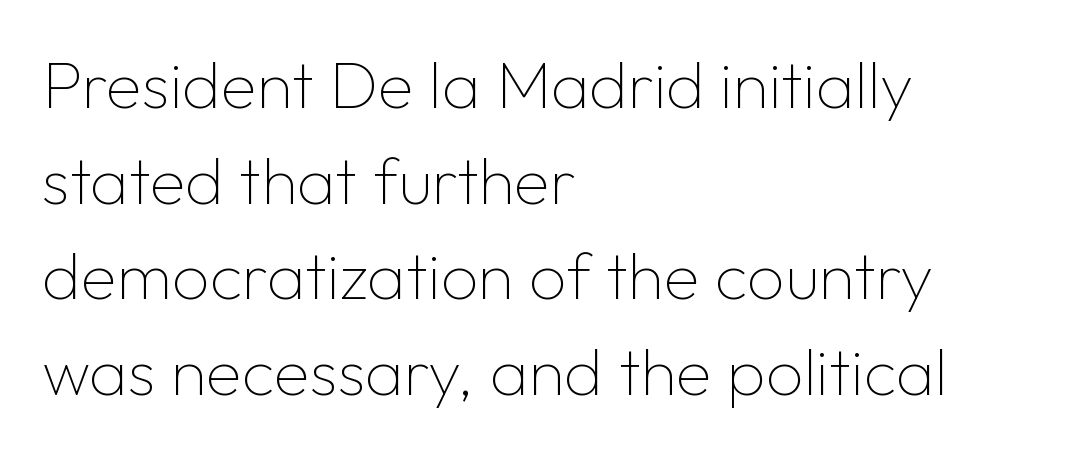
Characters remain perfectly vertical along every line. Think of a printed novel: that variable character pitch is what you see here. Alignment: flush left. Glance below the letters and you will spot only blank space.
